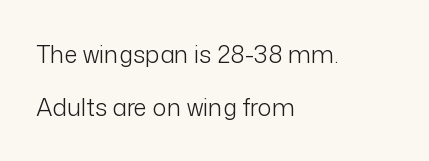
The image shows 24 px text type, upright; set left-aligned, loose line spacing (2.21x), normal letter spacing, not underlined.
